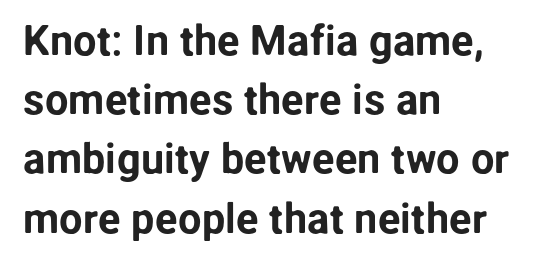
{"serif": "no", "italic": "no", "width": "normal", "stroke_contrast": "low", "x_height": "medium", "monospaced": "no", "underline": "no", "align": "left", "line_spacing": "normal", "line_spacing_ratio": 1.41, "letter_spacing": "normal", "letter_spacing_em": 0.0, "glyph_px": 42}
